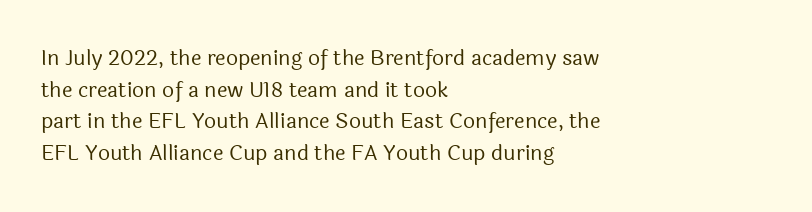
{"italic": "no", "bold": "no", "underline": "no", "align": "left", "line_spacing": "normal", "line_spacing_ratio": 1.51, "letter_spacing": "normal", "letter_spacing_em": 0.0, "glyph_px": 21}
